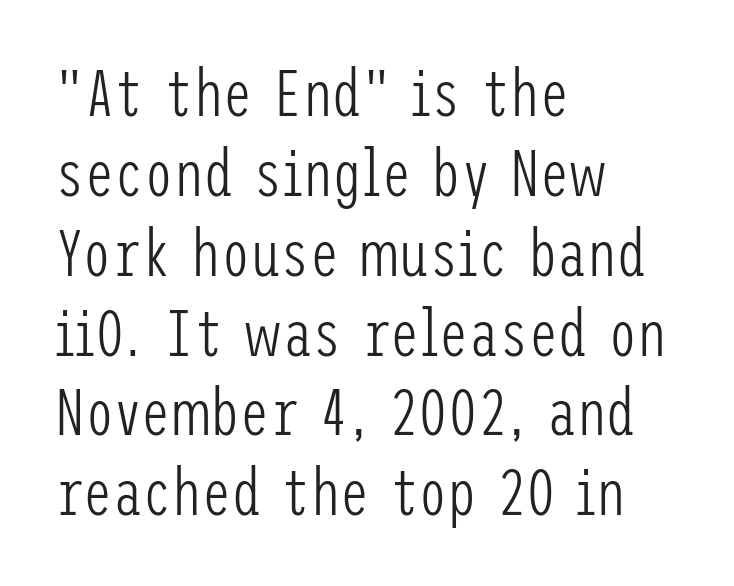
The image shows 66 px light, condensed sans-serif type, upright; set left-aligned, line spacing 1.21x, normal letter spacing, not underlined; low stroke contrast and a medium x-height.
